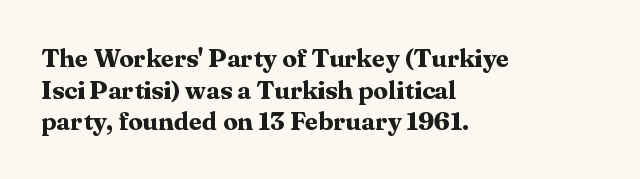
I'd describe the lettering as bold — thick and assertive. Words appear dense and cohesive because spacing is normal. Reading down the block, your eye returns to a fixed left position each line. The lettering holds an erect, upright posture throughout. Descender tails drop into unmarked territory.
